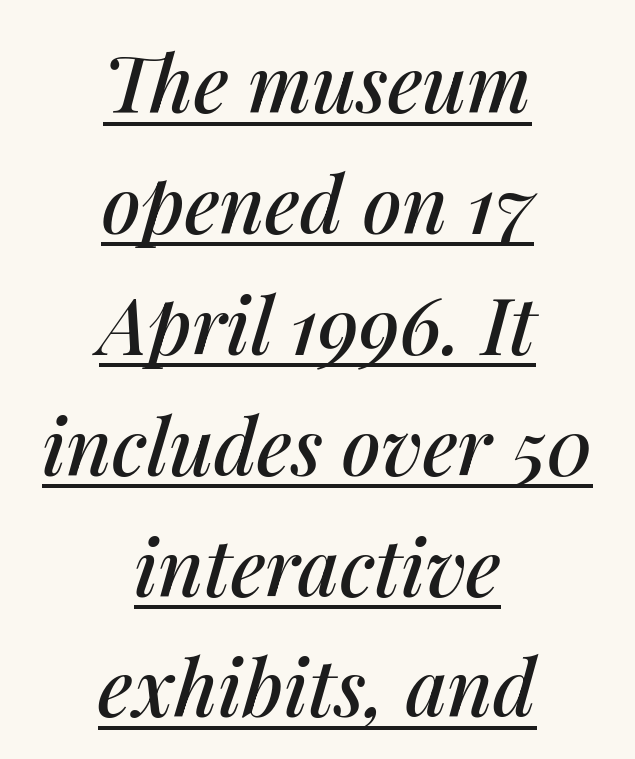
The image shows 78 px text type, italic (leaning right); set centered, normal line spacing (1.55x), normal letter spacing, underlined; medium stroke contrast and a medium x-height.
